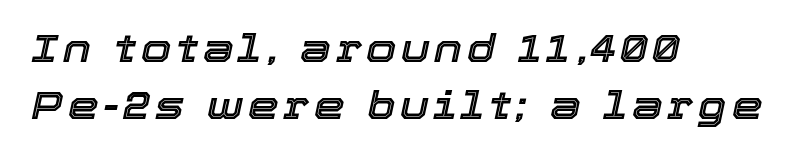
{"italic": "yes", "lean": "right", "slant_degrees": 12, "width": "normal", "x_height": "medium", "monospaced": "no", "underline": "no", "align": "left", "line_spacing": "normal", "line_spacing_ratio": 1.45, "glyph_px": 39}
